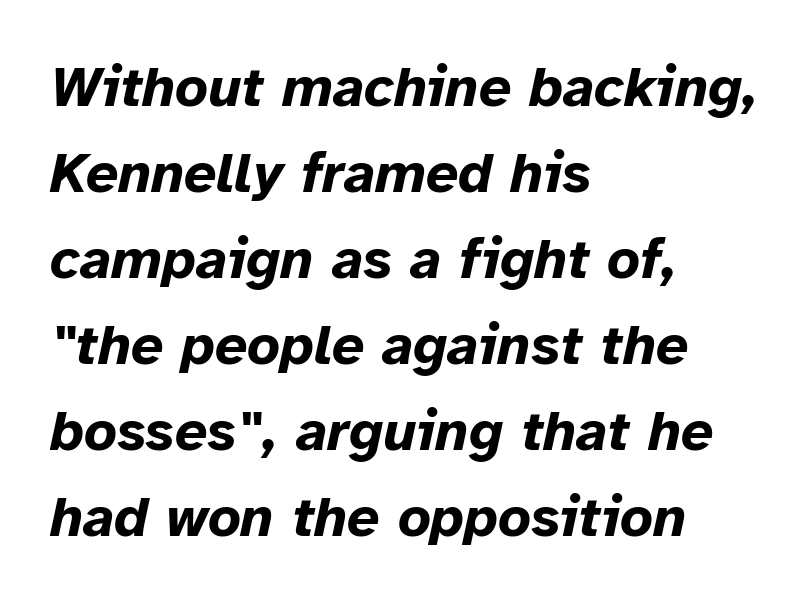
Varying glyph widths throughout — classic text-font behaviour. Its strokes are broad and dark, the hallmark of bold type. Is the type slanted? Yes — the strokes lean at a clear angle. Left-aligned paragraph, ragged on the right.
